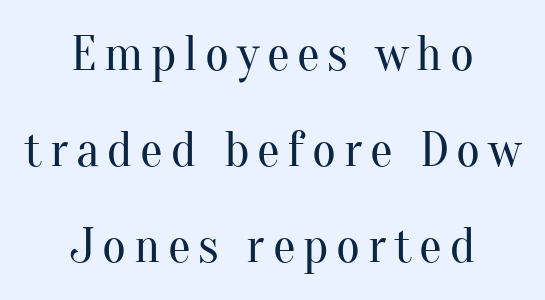
When letters stand straight like this, we call the style roman or upright. The foot of each line stays bare and open. What kind of face is this? One with serifs. The text block is weighted toward neither margin, spreading evenly from the middle. Do the characters align in a grid? No, the font is proportional. Is the stroke heavy? The answer is a plain regular-or-lighter.
